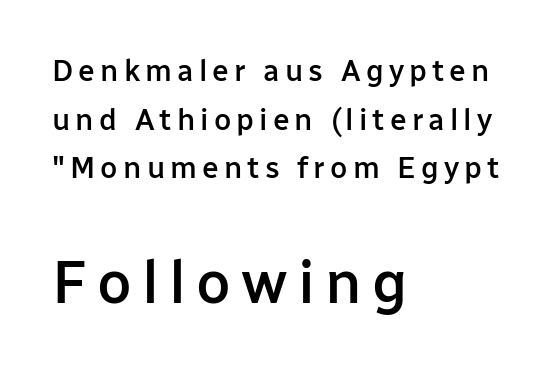
Q: Is the text bold? A: Semi-bold.
Q: Is the text italic (slanted)? A: No, it is upright.
Q: Is the typeface a serif or a sans-serif typeface? A: Sans-serif.
Q: Is the text underlined? A: No.
Q: How is the paragraph aligned? A: Left-aligned.
Q: Is the spacing between lines tight, normal or loose? A: Normal.
Q: Which block of text is set in a larger size, the first (top) or the second (bottom)? A: The second (bottom) one.
Q: Width (condensed, normal, or wide)? A: Normal.
Q: Stroke contrast? A: Low.
Q: x-height? A: Medium.
Q: Monospaced? A: No.
